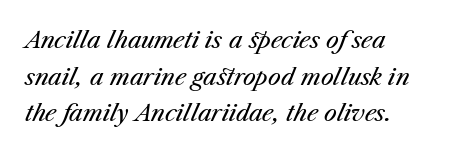
Q: Is the text bold? A: No.
Q: Is the text italic (slanted)? A: Yes, it leans right by about 23 degrees.
Q: Is the text underlined? A: No.
Q: How is the paragraph aligned? A: Left-aligned.
Q: Is the spacing between letters normal or unusually wide? A: Normal.
Q: Is the spacing between lines tight, normal or loose? A: Normal.
